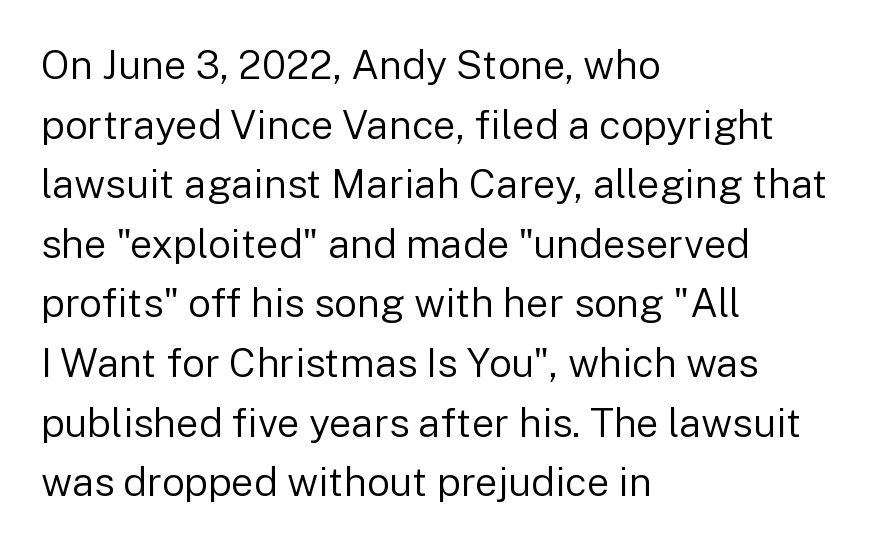
The image shows 40 px regular-weight sans-serif type, upright; set left-aligned, normal line spacing (1.49x), normal letter spacing, not underlined; low stroke contrast and a medium x-height.
